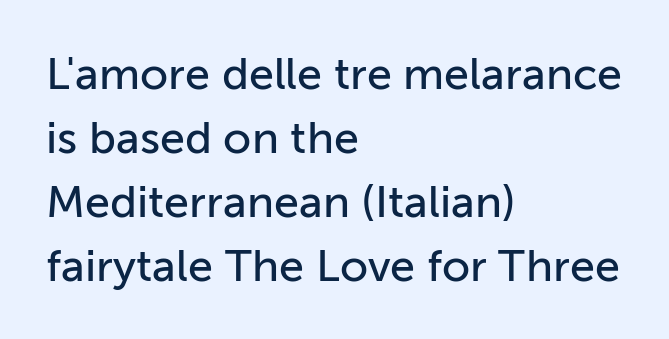
Q: Is the text italic (slanted)? A: No, it is upright.
Q: Is the typeface a serif or a sans-serif typeface? A: Sans-serif.
Q: Is the text underlined? A: No.
Q: How is the paragraph aligned? A: Left-aligned.
Q: Is the spacing between letters normal or unusually wide? A: Normal.
Q: Is the spacing between lines tight, normal or loose? A: Normal.
Q: Width (condensed, normal, or wide)? A: Normal.
Q: Stroke contrast? A: Low.
Q: x-height? A: Medium.
Q: Monospaced? A: No.
